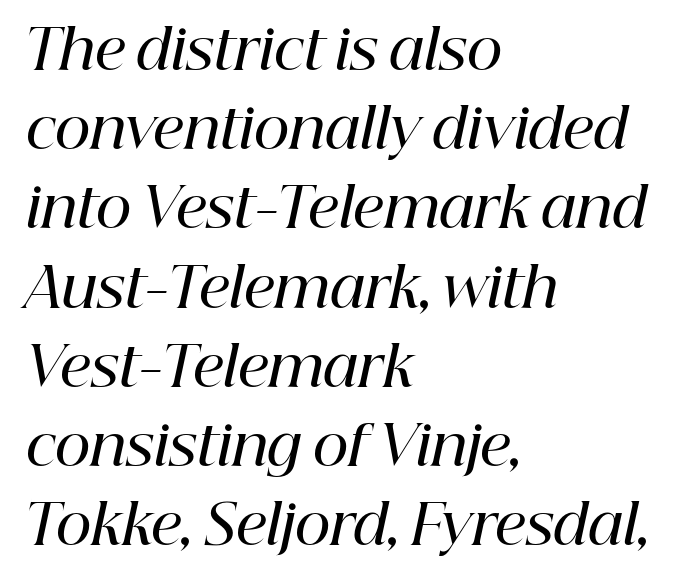
{"serif": "yes", "italic": "yes", "lean": "right", "slant_degrees": 12, "bold": "semi", "weight": "semibold", "width": "normal", "stroke_contrast": "high", "x_height": "medium", "monospaced": "no", "underline": "no", "align": "left", "line_spacing": "normal", "line_spacing_ratio": 1.44, "letter_spacing": "normal", "letter_spacing_em": 0.0, "glyph_px": 55}
